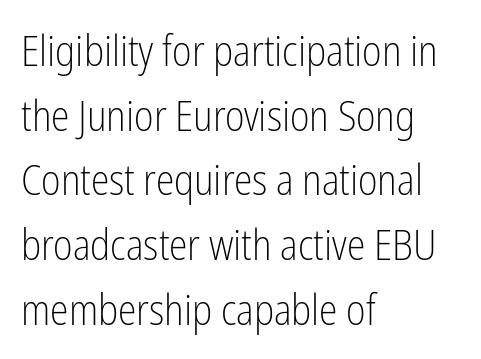
You can tell it's not italic because the verticals are truly vertical. Lines of text with bare space underneath. These lines stack with their left ends in a neat column. Do the characters align in a grid? No, the font is proportional.
